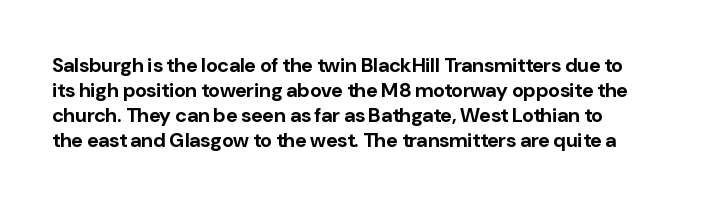
{"italic": "no", "bold": "yes", "underline": "no", "line_spacing": "normal", "line_spacing_ratio": 1.25, "letter_spacing": "normal", "letter_spacing_em": 0.0, "glyph_px": 20}
